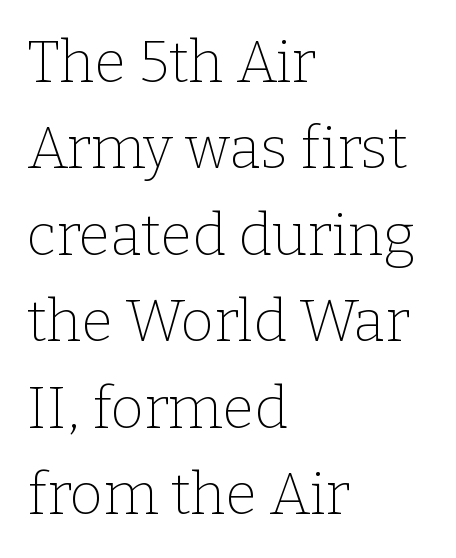
The image shows 58 px thin serif type, upright; set left-aligned, normal line spacing (1.49x), normal letter spacing, not underlined; low stroke contrast and a medium x-height.
